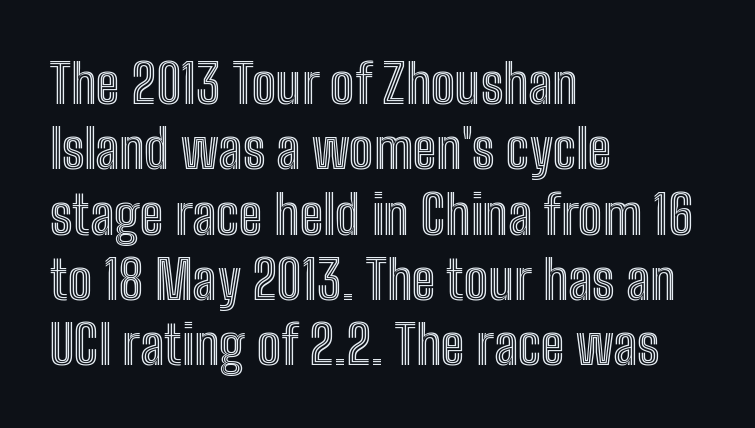
The image shows 54 px condensed type, upright; set left-aligned, line spacing 1.21x, normal letter spacing, not underlined; a medium x-height.
